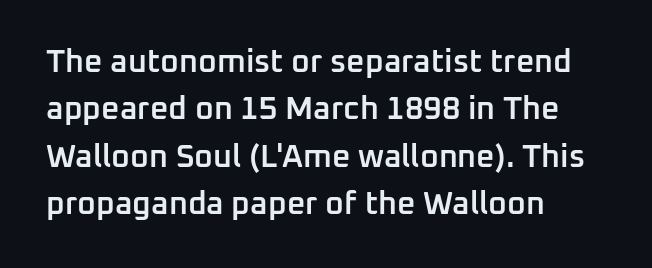
The image shows 32 px semibold sans-serif type, upright; set left-aligned, normal line spacing (1.48x), normal letter spacing, not underlined; low stroke contrast and a medium x-height.
